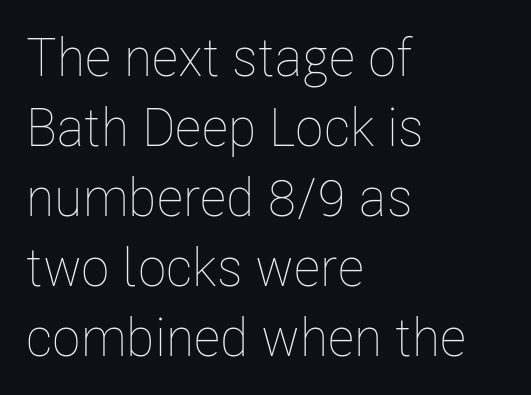
{"italic": "no", "bold": "no", "weight": "thin", "width": "condensed", "stroke_contrast": "low", "x_height": "medium", "monospaced": "no", "underline": "no", "align": "left", "line_spacing": "normal", "line_spacing_ratio": 1.32, "letter_spacing": "normal", "letter_spacing_em": 0.0, "glyph_px": 53}
